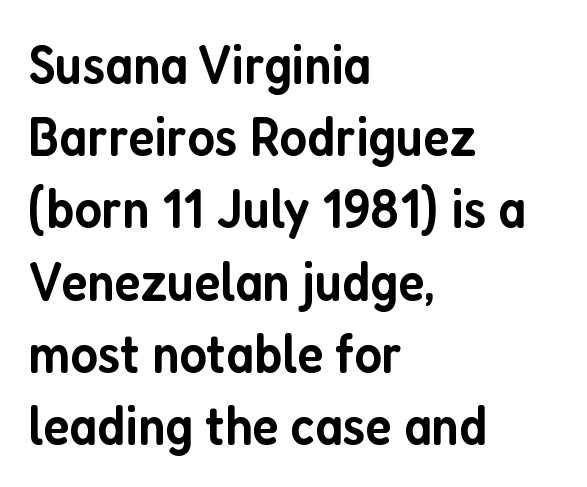
{"serif": "no", "italic": "no", "bold": "semi", "weight": "semibold", "width": "condensed", "stroke_contrast": "low", "x_height": "medium", "monospaced": "no", "underline": "no", "align": "left", "line_spacing": "normal", "line_spacing_ratio": 1.29, "letter_spacing": "normal", "letter_spacing_em": 0.0, "glyph_px": 56}
